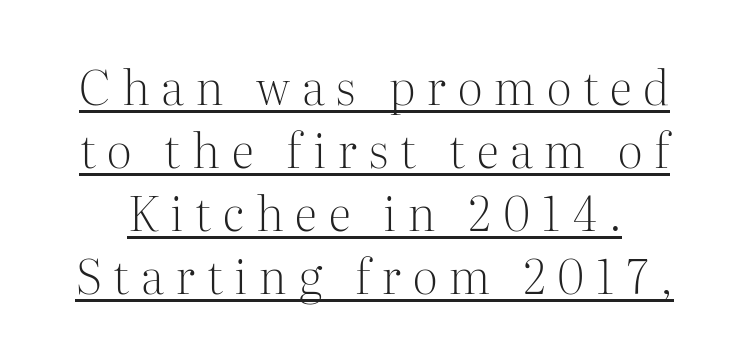
{"serif": "yes", "italic": "no", "bold": "no", "weight": "light", "width": "normal", "stroke_contrast": "medium", "x_height": "medium", "monospaced": "no", "underline": "yes", "line_spacing": "normal", "line_spacing_ratio": 1.34, "letter_spacing": "wide", "letter_spacing_em": 0.25, "glyph_px": 47}
